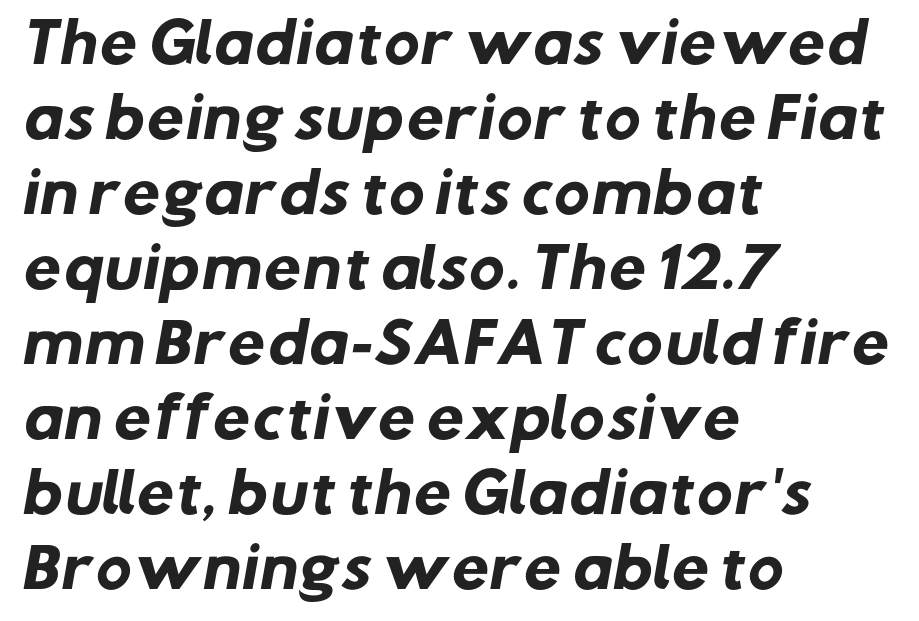
The passage shown is typed in a proportional face where columns would drift. Typographically, this falls in the sans-serif category. The passage shown is emphatically bold. Line spacing here is normal.
